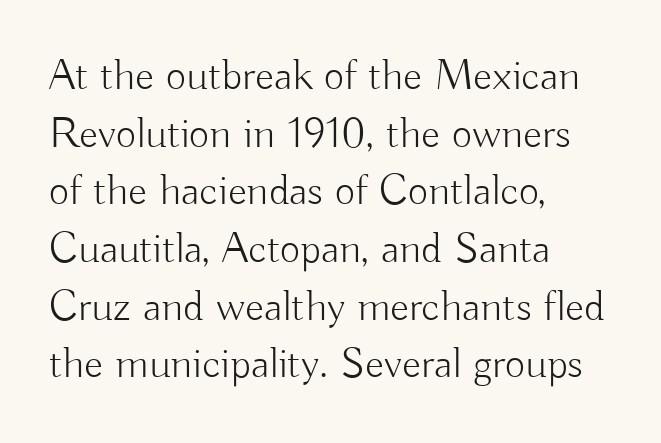
{"serif": "no", "italic": "no", "bold": "no", "weight": "light", "width": "normal", "stroke_contrast": "low", "x_height": "small", "monospaced": "no", "underline": "no", "align": "left", "line_spacing": "normal", "line_spacing_ratio": 1.31, "letter_spacing": "normal", "letter_spacing_em": 0.0, "glyph_px": 44}
